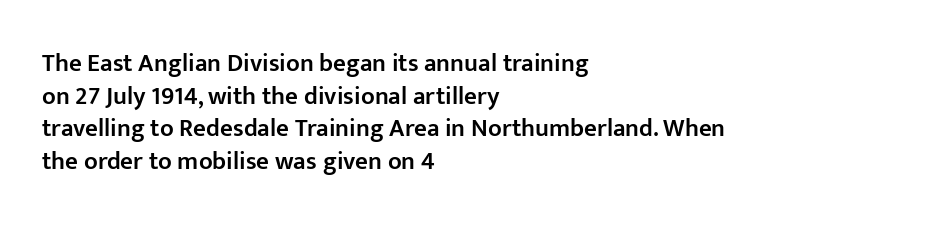
{"italic": "no", "bold": "semi", "underline": "no", "align": "left", "line_spacing": "normal", "line_spacing_ratio": 1.31, "letter_spacing": "normal", "letter_spacing_em": 0.0, "glyph_px": 25}
